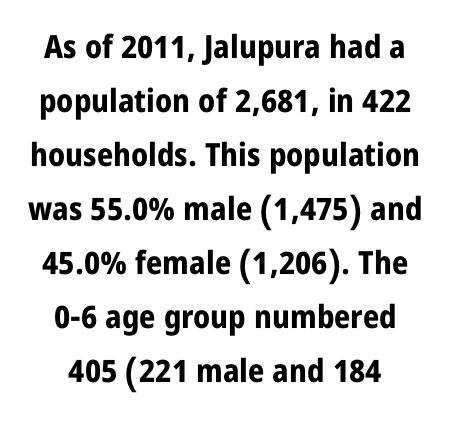
Q: Is the text bold? A: Yes.
Q: Is the text italic (slanted)? A: No, it is upright.
Q: Is the typeface a serif or a sans-serif typeface? A: Sans-serif.
Q: Is the text underlined? A: No.
Q: Is the spacing between letters normal or unusually wide? A: Normal.
Q: Is the spacing between lines tight, normal or loose? A: Normal.
Q: Width (condensed, normal, or wide)? A: Condensed.
Q: Stroke contrast? A: Low.
Q: x-height? A: Large.
Q: Monospaced? A: No.
